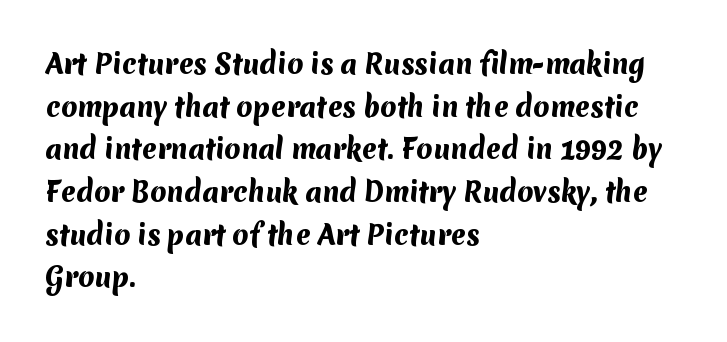
{"bold": "yes", "underline": "no", "align": "left", "line_spacing": "normal", "line_spacing_ratio": 1.64, "letter_spacing": "normal", "letter_spacing_em": 0.0, "glyph_px": 26}
